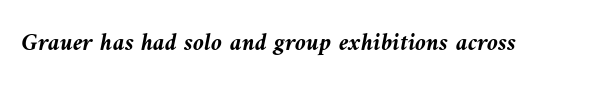
{"italic": "yes", "lean": "left", "slant_degrees": 9, "bold": "yes", "underline": "no", "letter_spacing": "normal", "letter_spacing_em": 0.0, "glyph_px": 25}
